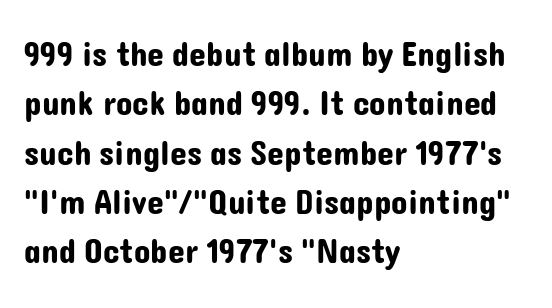
Summary of vertical rhythm: regular, with standard interline spacing. You can tell from the bare stems that sans-serif type was used. Horizontal alignment here is leftward, the default for most running prose. Is this a fixed-width face? No — the glyphs have proportional, varying widths. The typography opts for an upright posture over an oblique one.
